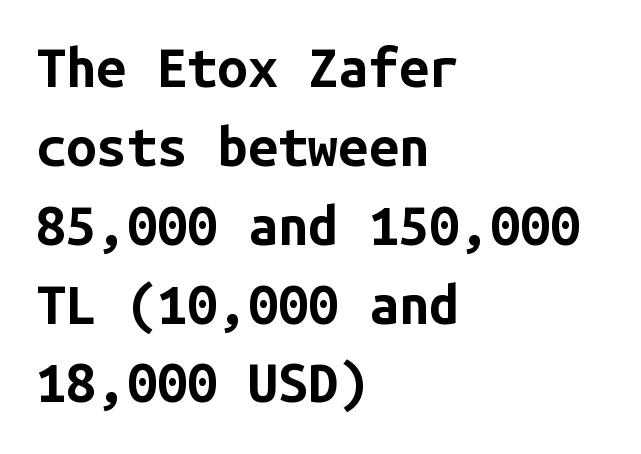
Q: Is the text bold? A: Yes.
Q: Is the text italic (slanted)? A: No, it is upright.
Q: Is the typeface a serif or a sans-serif typeface? A: Sans-serif.
Q: Is the text underlined? A: No.
Q: How is the paragraph aligned? A: Left-aligned.
Q: Is the spacing between letters normal or unusually wide? A: Normal.
Q: Is the spacing between lines tight, normal or loose? A: Normal.
Q: Width (condensed, normal, or wide)? A: Normal.
Q: Stroke contrast? A: Low.
Q: x-height? A: Medium.
Q: Monospaced? A: Yes.
